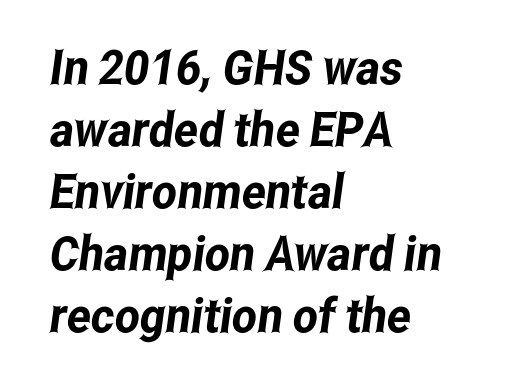
{"serif": "no", "width": "condensed", "stroke_contrast": "low", "x_height": "medium", "monospaced": "no", "underline": "no", "align": "left", "line_spacing": "normal", "line_spacing_ratio": 1.29, "letter_spacing": "normal", "letter_spacing_em": 0.0, "glyph_px": 48}
